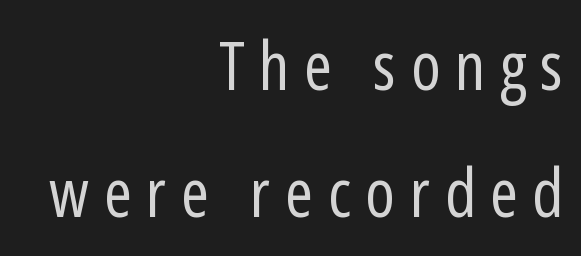
The image shows 67 px regular-weight, condensed sans-serif type, upright; set right-aligned, loose line spacing (1.9x), unusually wide letter spacing (+0.22 em), not underlined; low stroke contrast and a medium x-height.
